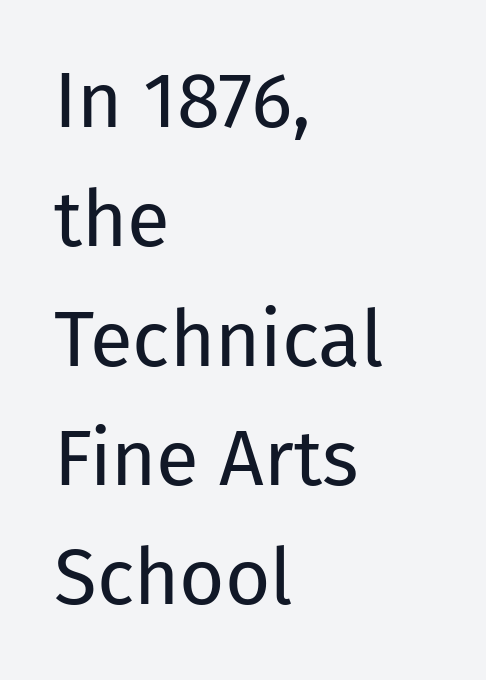
Q: Is the text bold? A: No.
Q: Is the text italic (slanted)? A: No, it is upright.
Q: Is the typeface a serif or a sans-serif typeface? A: Sans-serif.
Q: Is the text underlined? A: No.
Q: How is the paragraph aligned? A: Left-aligned.
Q: Is the spacing between letters normal or unusually wide? A: Normal.
Q: Is the spacing between lines tight, normal or loose? A: Normal.
Q: Width (condensed, normal, or wide)? A: Normal.
Q: Stroke contrast? A: Low.
Q: x-height? A: Medium.
Q: Monospaced? A: No.
